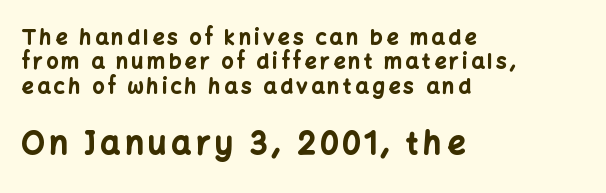
Each letter keeps its own natural width here, so spacing adapts to shape. The rag falls on the right side of this text block. Stroke terminals: plain, sans-serif. In terms of posture, this sample is upright.
